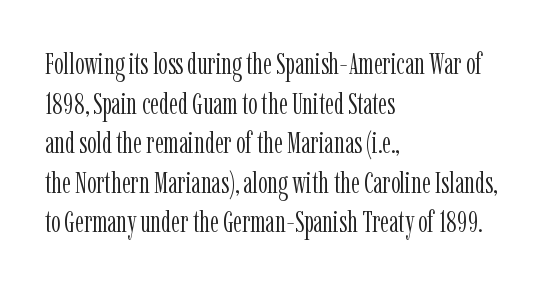
{"serif": "yes", "italic": "no", "bold": "no", "weight": "light", "width": "condensed", "stroke_contrast": "low", "x_height": "medium", "monospaced": "no", "underline": "no", "align": "left", "line_spacing": "normal", "line_spacing_ratio": 1.32, "letter_spacing": "normal", "letter_spacing_em": 0.0, "glyph_px": 30}
